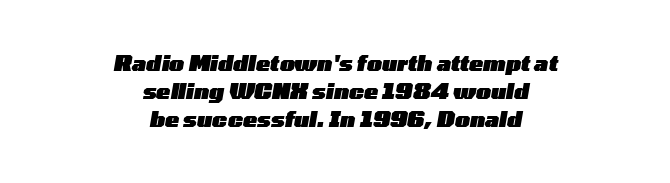
Q: Is the text bold? A: Yes.
Q: Is the text italic (slanted)? A: Yes, it leans right by about 10 degrees.
Q: Is the text underlined? A: No.
Q: How is the paragraph aligned? A: Centered.
Q: Is the spacing between letters normal or unusually wide? A: Normal.
Q: Is the spacing between lines tight, normal or loose? A: Normal.
